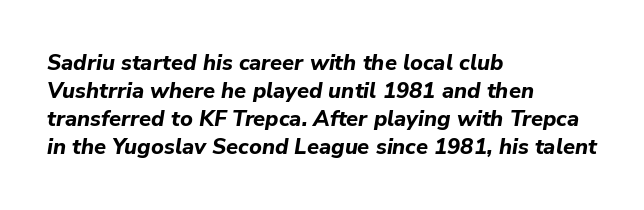
The glyphs have the mass of a bold cut. The passage shown leans; its letterforms are oblique. Notice how descenders clear the ascenders below comfortably — that's standard leading. Line beginnings align vertically; line endings do not.
